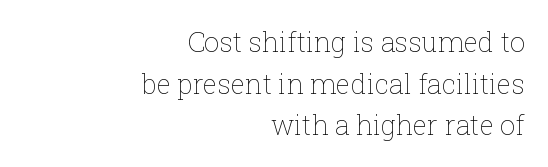
In terms of letterspacing, this is plain default setting. The leading is moderate, giving the passage an even texture. Underline: absent. A light-to-regular cut is what we see here. The rag falls on the left side of this text block.
